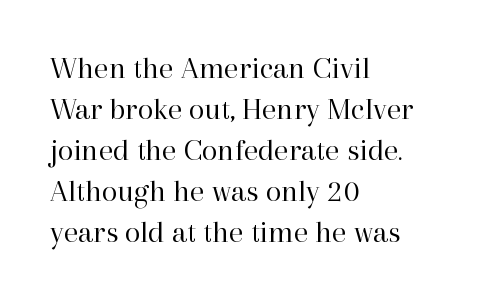
The image shows 32 px regular-weight serif type, upright; set left-aligned, normal line spacing (1.28x), normal letter spacing, not underlined; high stroke contrast and a medium x-height.
